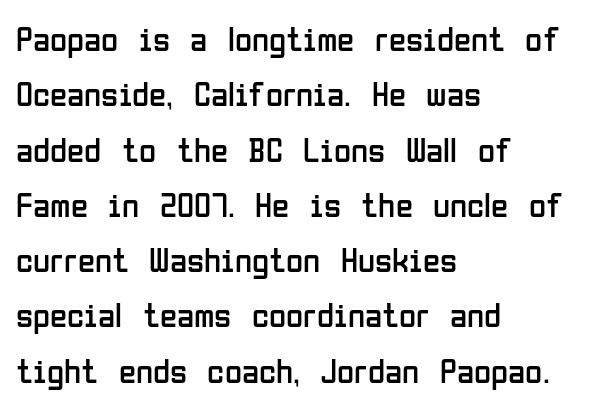
The image shows 35 px regular-weight, condensed sans-serif type, upright; set left-aligned, normal line spacing (1.58x), normal letter spacing, not underlined; low stroke contrast and a medium x-height.
